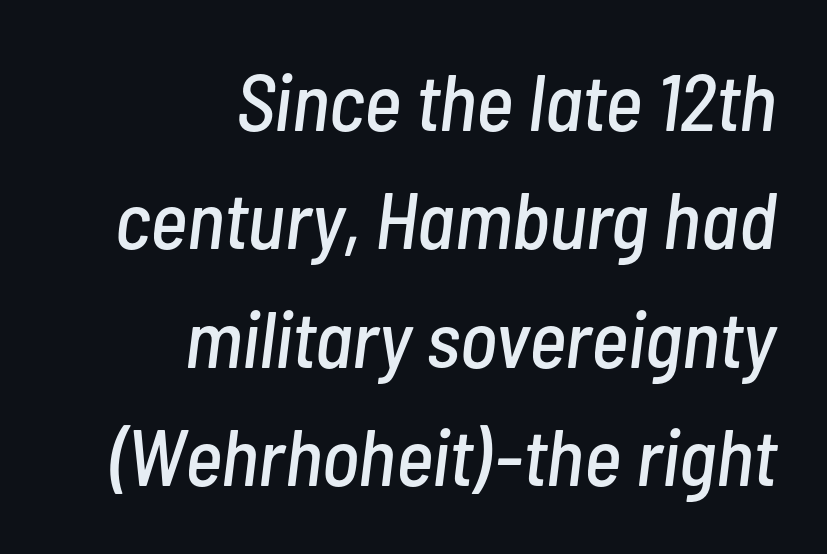
{"italic": "yes", "lean": "right", "slant_degrees": 7, "width": "condensed", "stroke_contrast": "low", "x_height": "medium", "monospaced": "no", "underline": "no", "align": "right", "line_spacing": "normal", "line_spacing_ratio": 1.48, "letter_spacing": "normal", "letter_spacing_em": 0.0, "glyph_px": 80}
